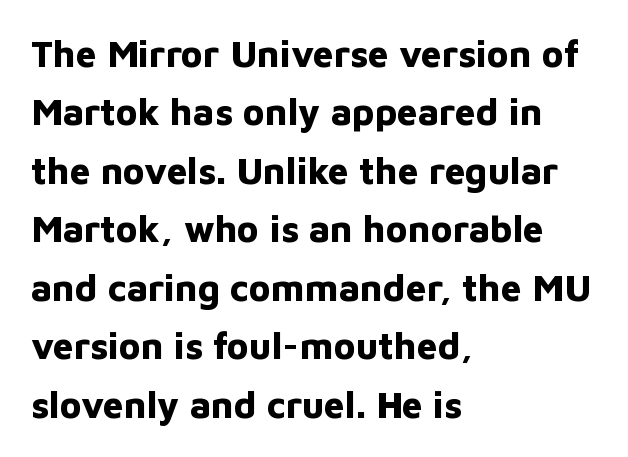
{"serif": "no", "italic": "no", "bold": "yes", "weight": "bold", "width": "normal", "stroke_contrast": "low", "x_height": "medium", "monospaced": "no", "underline": "no", "align": "left", "line_spacing": "normal", "line_spacing_ratio": 1.58, "letter_spacing": "normal", "letter_spacing_em": 0.0, "glyph_px": 37}
